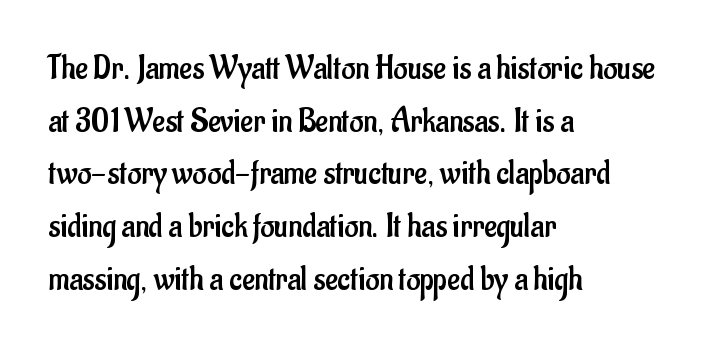
The letters advance in unequal steps, a hallmark of proportional type. Unbolded letterforms with no extra heft. In terms of posture, this sample is upright. Nobody touched the tracking dial on this one.
